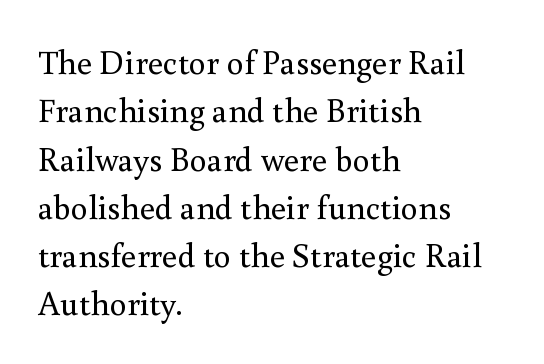
Think of a printed novel: that variable character pitch is what you see here. Vertical strokes here are truly vertical. The line-height multiplier appears to be the usual default. The font sits on the lighter half of the weight spectrum, regular included. The characters display serif detailing at their extremities.
